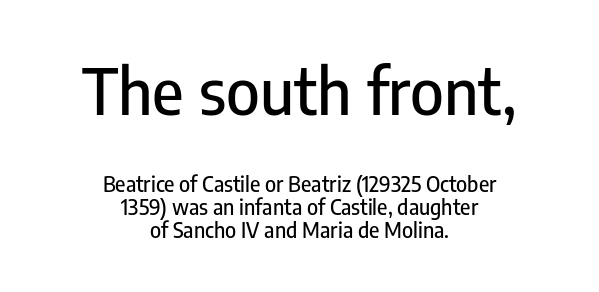
The image shows 64 px condensed sans-serif type, upright; set centered, tight line spacing (1.09x), normal letter spacing, not underlined; the first (top) block is 3.05x larger; low stroke contrast and a medium x-height.
